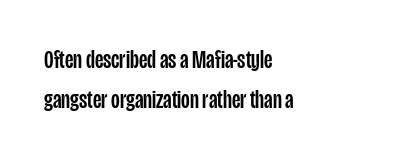
Words appear dense and cohesive because spacing is normal. Italic? Not at all — the glyphs are vertical. Horizontally, the lines are justified to the leading edge only. Leading matches the norm, producing a regular column. Each row of text sits above clean, open space.
